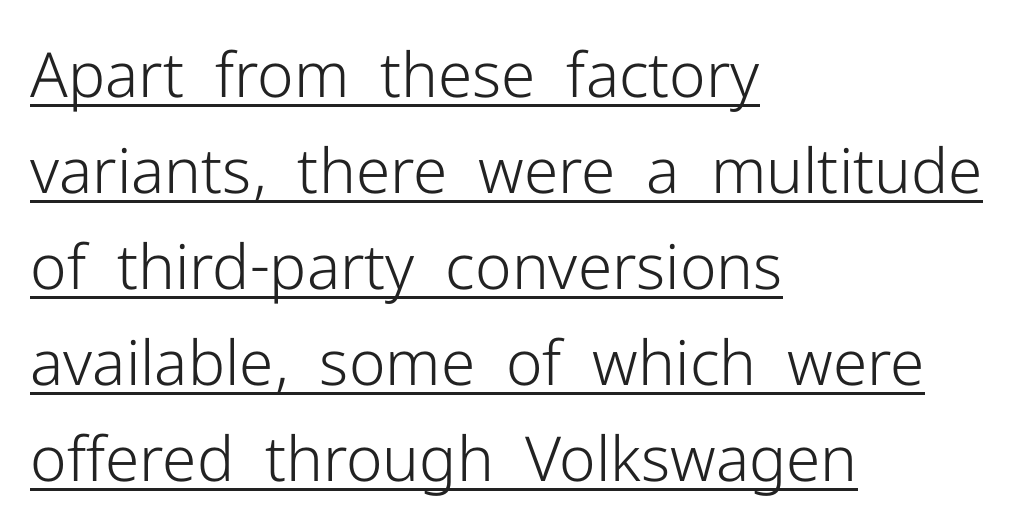
Q: Is the text bold? A: No.
Q: Is the text italic (slanted)? A: No, it is upright.
Q: Is the typeface a serif or a sans-serif typeface? A: Sans-serif.
Q: Is the text underlined? A: Yes.
Q: How is the paragraph aligned? A: Left-aligned.
Q: Is the spacing between letters normal or unusually wide? A: Normal.
Q: Is the spacing between lines tight, normal or loose? A: Normal.
Q: Width (condensed, normal, or wide)? A: Normal.
Q: Stroke contrast? A: Low.
Q: x-height? A: Medium.
Q: Monospaced? A: No.
